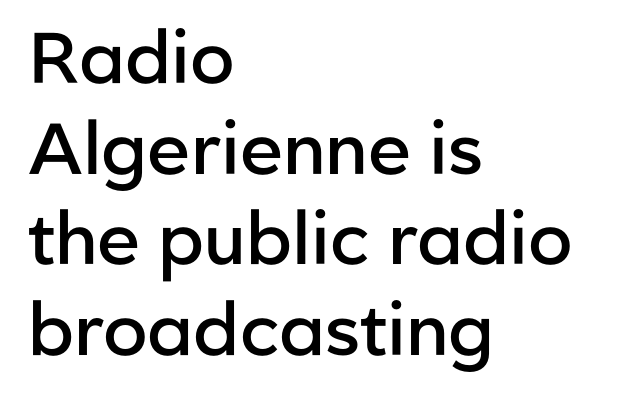
Q: Is the text bold? A: Semi-bold.
Q: Is the text italic (slanted)? A: No, it is upright.
Q: Is the typeface a serif or a sans-serif typeface? A: Sans-serif.
Q: Is the text underlined? A: No.
Q: How is the paragraph aligned? A: Left-aligned.
Q: Is the spacing between letters normal or unusually wide? A: Normal.
Q: Is the spacing between lines tight, normal or loose? A: Normal.
Q: Width (condensed, normal, or wide)? A: Normal.
Q: Stroke contrast? A: Low.
Q: x-height? A: Medium.
Q: Monospaced? A: No.
